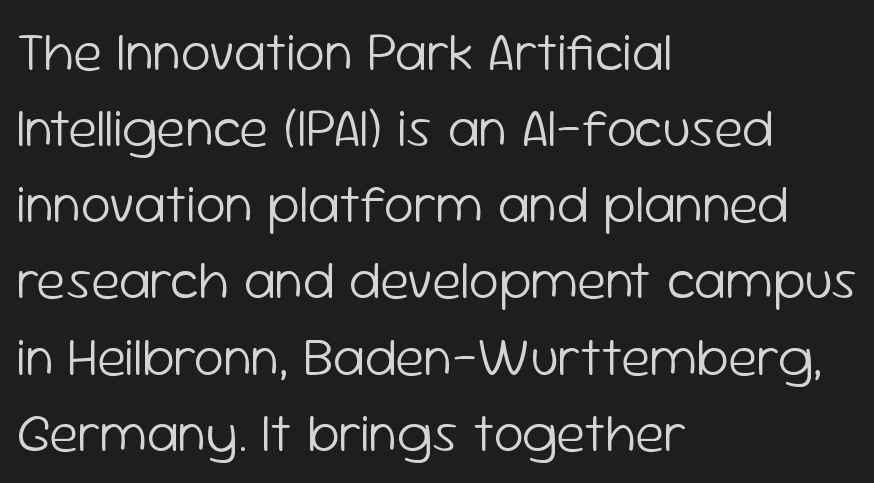
{"serif": "no", "italic": "no", "bold": "no", "weight": "light", "width": "normal", "stroke_contrast": "low", "x_height": "medium", "monospaced": "no", "underline": "no", "align": "left", "line_spacing": "normal", "line_spacing_ratio": 1.41, "letter_spacing": "normal", "letter_spacing_em": 0.0, "glyph_px": 54}
